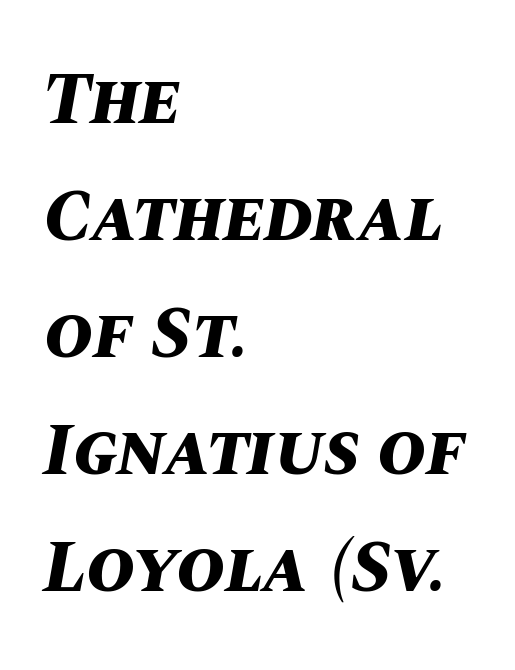
Every character sits at an angle, as italics do. Character widths vary here, with narrow letters taking less room than wide ones. Where is the straight margin? On the left. Look at the tracking — it's just the regular setting, nothing added.
